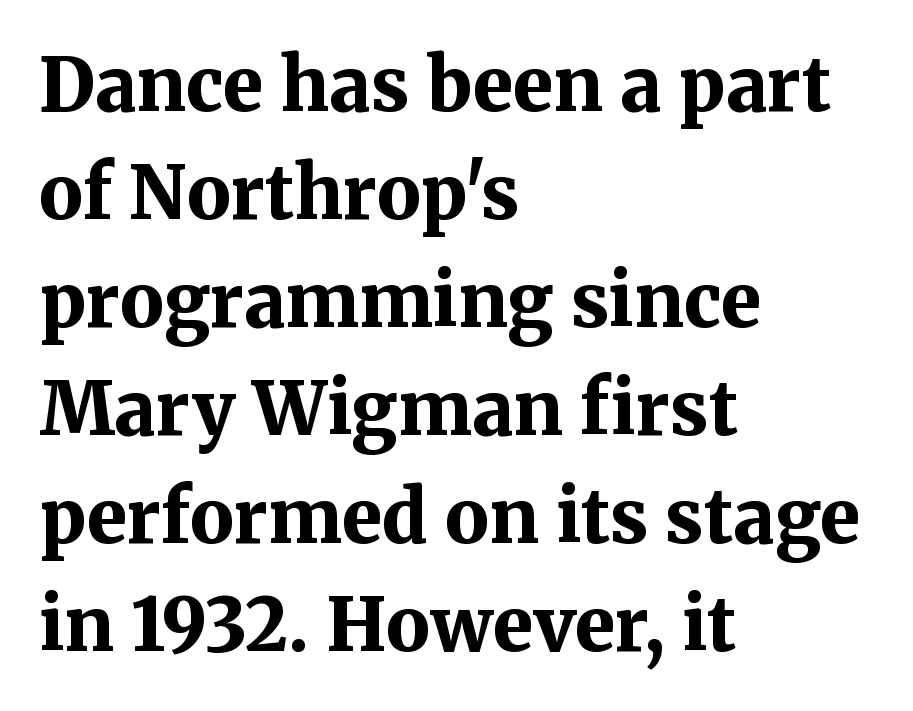
Is the letter spacing exaggerated? No — it looks like the ordinary default. Note the varied advance widths — an 'i' is clearly narrower than an 'm'. It's the straight-up-and-down kind of type. The sample has been set heavy, in full bold. The specimen omits any rule beneath the text block's lines.
